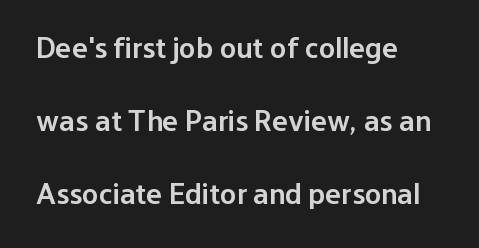
Q: Is the text bold? A: Semi-bold.
Q: Is the text italic (slanted)? A: No, it is upright.
Q: Is the typeface a serif or a sans-serif typeface? A: Sans-serif.
Q: Is the text underlined? A: No.
Q: How is the paragraph aligned? A: Left-aligned.
Q: Is the spacing between letters normal or unusually wide? A: Normal.
Q: Is the spacing between lines tight, normal or loose? A: Loose.
Q: Width (condensed, normal, or wide)? A: Normal.
Q: Stroke contrast? A: Low.
Q: x-height? A: Medium.
Q: Monospaced? A: No.
